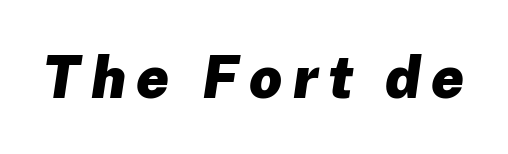
Q: Is the text bold? A: Yes.
Q: Is the text italic (slanted)? A: Yes, it leans right by about 8 degrees.
Q: Is the text underlined? A: No.
Q: Width (condensed, normal, or wide)? A: Normal.
Q: Stroke contrast? A: Low.
Q: x-height? A: Medium.
Q: Monospaced? A: No.
